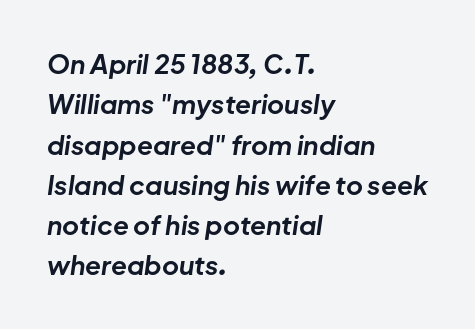
The image shows 26 px bold type, italic (leaning right); set left-aligned, normal line spacing (1.55x), normal letter spacing, not underlined.
